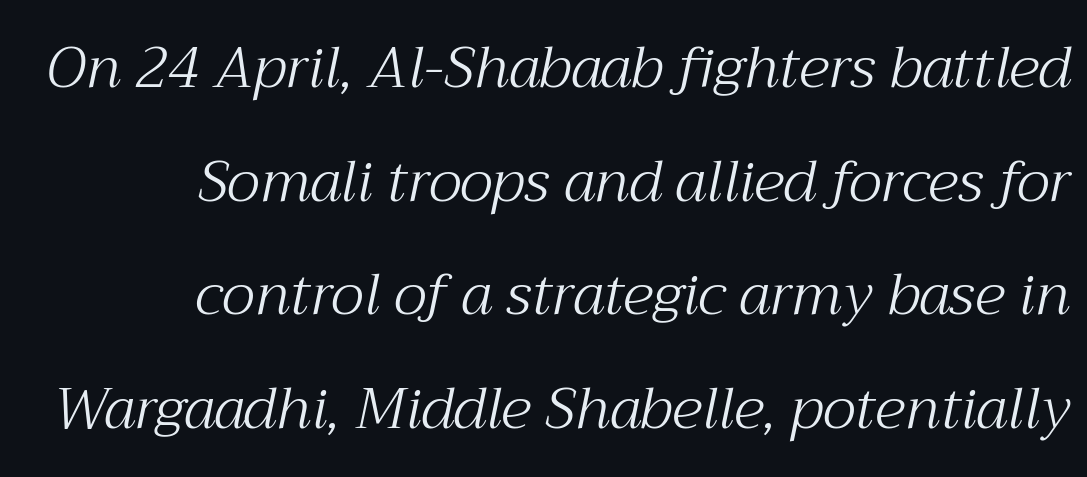
Glyph-to-glyph distance matches everyday printed text. How would I describe the line gaps? Wide and relaxed. Does the type have serifs? Yes, each stem ends in a small foot. Which margin do the lines hug? The right one — the left edge is uneven.
